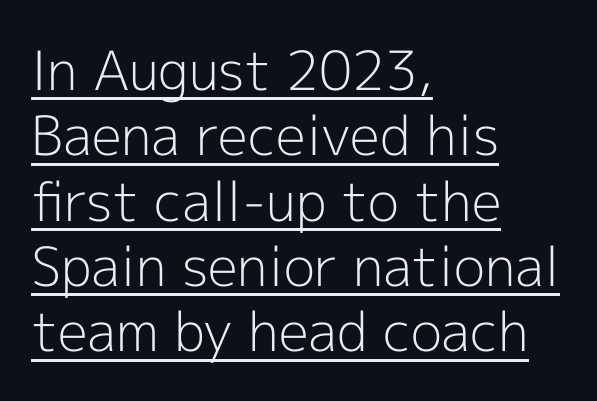
Q: Is the text bold? A: No.
Q: Is the text italic (slanted)? A: No, it is upright.
Q: Is the typeface a serif or a sans-serif typeface? A: Sans-serif.
Q: Is the text underlined? A: Yes.
Q: How is the paragraph aligned? A: Left-aligned.
Q: Is the spacing between letters normal or unusually wide? A: Normal.
Q: Width (condensed, normal, or wide)? A: Normal.
Q: x-height? A: Medium.
Q: Monospaced? A: No.
